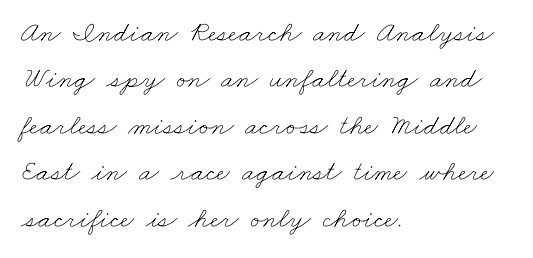
Each row of text sits above clean, open space. This is not heavy type; no bold has been used. A typesetter would call this leading conventional body-copy spacing. The letters advance in unequal steps, a hallmark of proportional type. The letters sit at their default tracking, neither squeezed nor spread.
